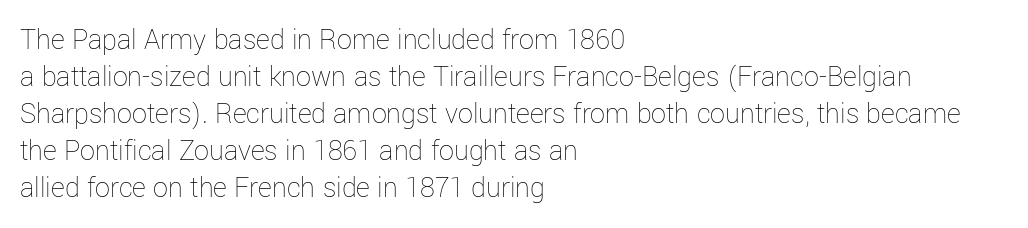
Q: Is the text bold? A: No.
Q: Is the text italic (slanted)? A: No, it is upright.
Q: Is the text underlined? A: No.
Q: How is the paragraph aligned? A: Left-aligned.
Q: Is the spacing between letters normal or unusually wide? A: Normal.
Q: Width (condensed, normal, or wide)? A: Normal.
Q: Stroke contrast? A: Low.
Q: x-height? A: Medium.
Q: Monospaced? A: No.
